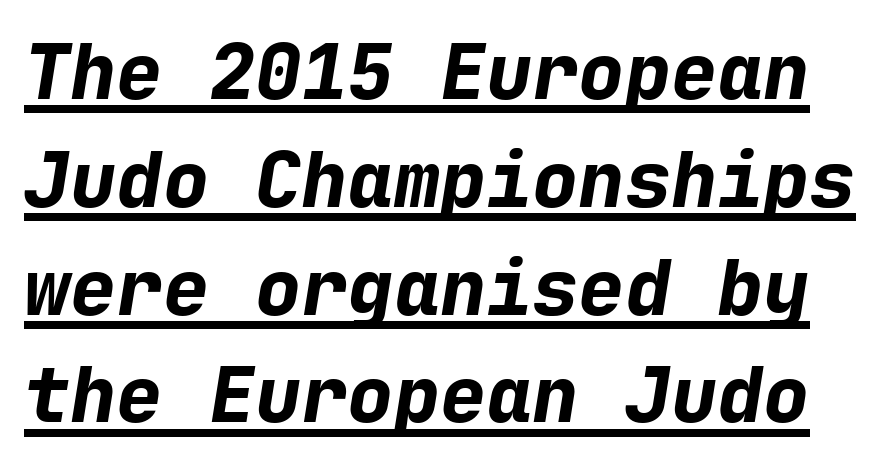
{"italic": "yes", "lean": "right", "slant_degrees": 9, "bold": "yes", "weight": "bold", "width": "normal", "stroke_contrast": "low", "x_height": "medium", "monospaced": "yes", "underline": "yes", "line_spacing": "normal", "line_spacing_ratio": 1.4, "letter_spacing": "normal", "letter_spacing_em": 0.0, "glyph_px": 77}
